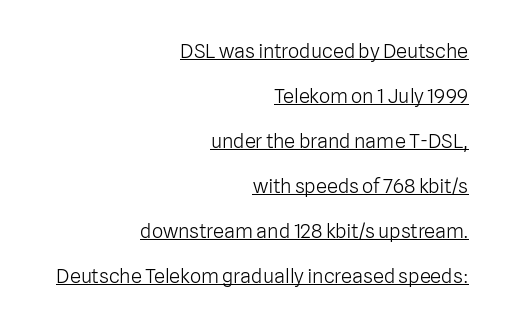
Q: Is the text bold? A: No.
Q: Is the text italic (slanted)? A: No, it is upright.
Q: Is the text underlined? A: Yes.
Q: How is the paragraph aligned? A: Right-aligned.
Q: Is the spacing between letters normal or unusually wide? A: Normal.
Q: Is the spacing between lines tight, normal or loose? A: Loose.
